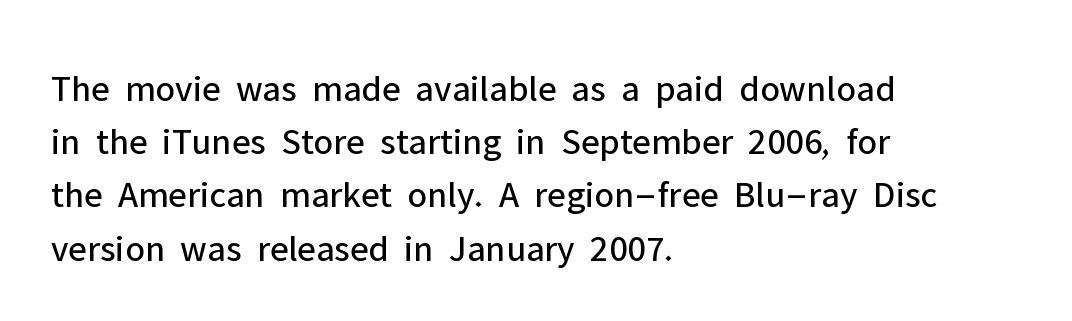
Q: Is the text bold? A: No.
Q: Is the text italic (slanted)? A: No, it is upright.
Q: Is the typeface a serif or a sans-serif typeface? A: Sans-serif.
Q: Is the text underlined? A: No.
Q: How is the paragraph aligned? A: Left-aligned.
Q: Is the spacing between letters normal or unusually wide? A: Normal.
Q: Is the spacing between lines tight, normal or loose? A: Normal.
Q: Width (condensed, normal, or wide)? A: Normal.
Q: Stroke contrast? A: Low.
Q: x-height? A: Medium.
Q: Monospaced? A: No.
